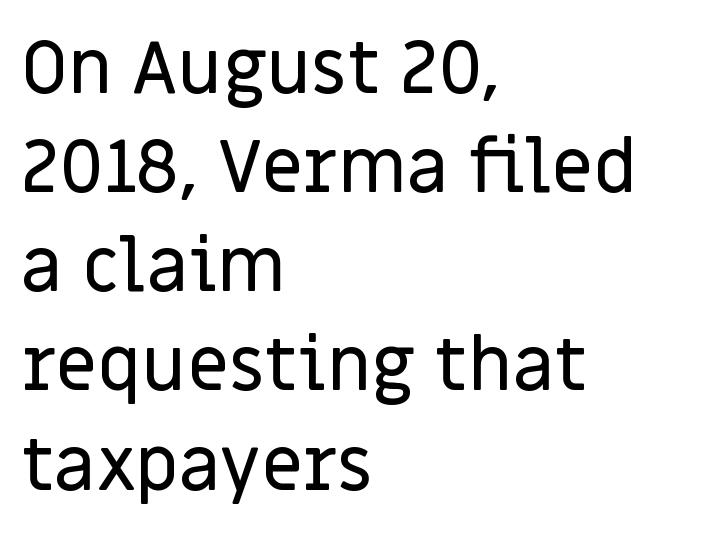
{"serif": "no", "italic": "no", "width": "normal", "stroke_contrast": "low", "x_height": "large", "monospaced": "no", "underline": "no", "align": "left", "line_spacing": "normal", "line_spacing_ratio": 1.34, "letter_spacing": "normal", "letter_spacing_em": 0.0, "glyph_px": 74}
